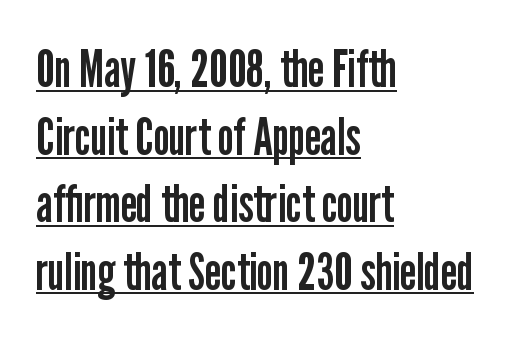
The image shows 52 px regular-weight, condensed sans-serif type, upright; set left-aligned, normal line spacing (1.3x), normal letter spacing, underlined; low stroke contrast and a medium x-height.
